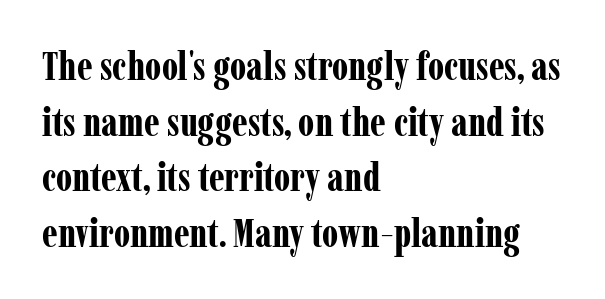
{"serif": "yes", "italic": "no", "bold": "yes", "weight": "bold", "width": "condensed", "stroke_contrast": "low", "x_height": "medium", "monospaced": "no", "underline": "no", "align": "left", "line_spacing": "normal", "line_spacing_ratio": 1.39, "letter_spacing": "normal", "letter_spacing_em": 0.0, "glyph_px": 40}
